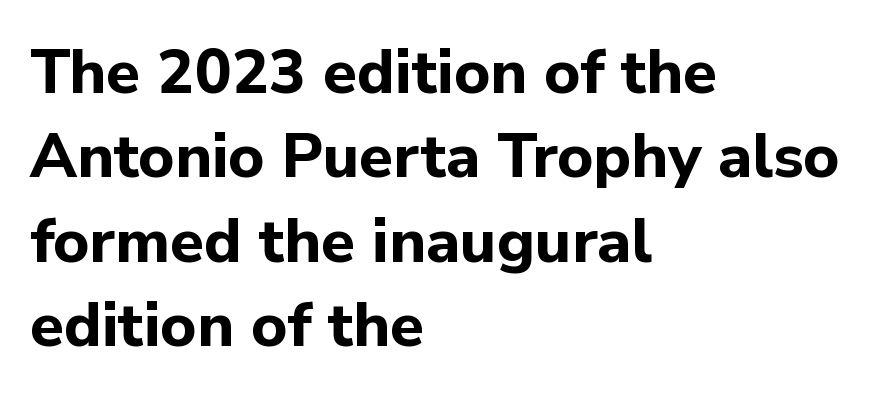
Q: Is the text bold? A: Yes.
Q: Is the text italic (slanted)? A: No, it is upright.
Q: Is the typeface a serif or a sans-serif typeface? A: Sans-serif.
Q: Is the text underlined? A: No.
Q: How is the paragraph aligned? A: Left-aligned.
Q: Is the spacing between letters normal or unusually wide? A: Normal.
Q: Is the spacing between lines tight, normal or loose? A: Normal.
Q: Width (condensed, normal, or wide)? A: Normal.
Q: Stroke contrast? A: Low.
Q: x-height? A: Medium.
Q: Monospaced? A: No.
